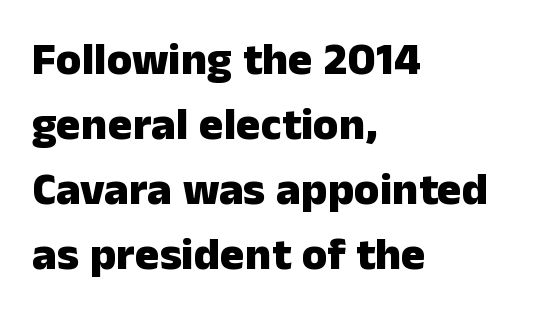
The image shows 46 px heavy sans-serif type, upright; set left-aligned, normal line spacing (1.41x), normal letter spacing, not underlined; low stroke contrast and a medium x-height.
